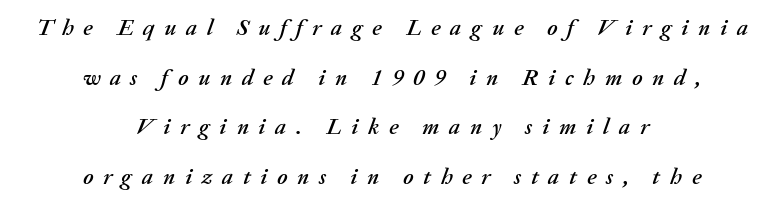
{"italic": "yes", "lean": "right", "slant_degrees": 20, "underline": "no", "align": "center", "line_spacing": "loose", "line_spacing_ratio": 2.16, "letter_spacing": "wide", "letter_spacing_em": 0.42, "glyph_px": 23}
